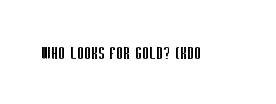
The image shows 21 px text type, upright; set normal letter spacing, not underlined.
